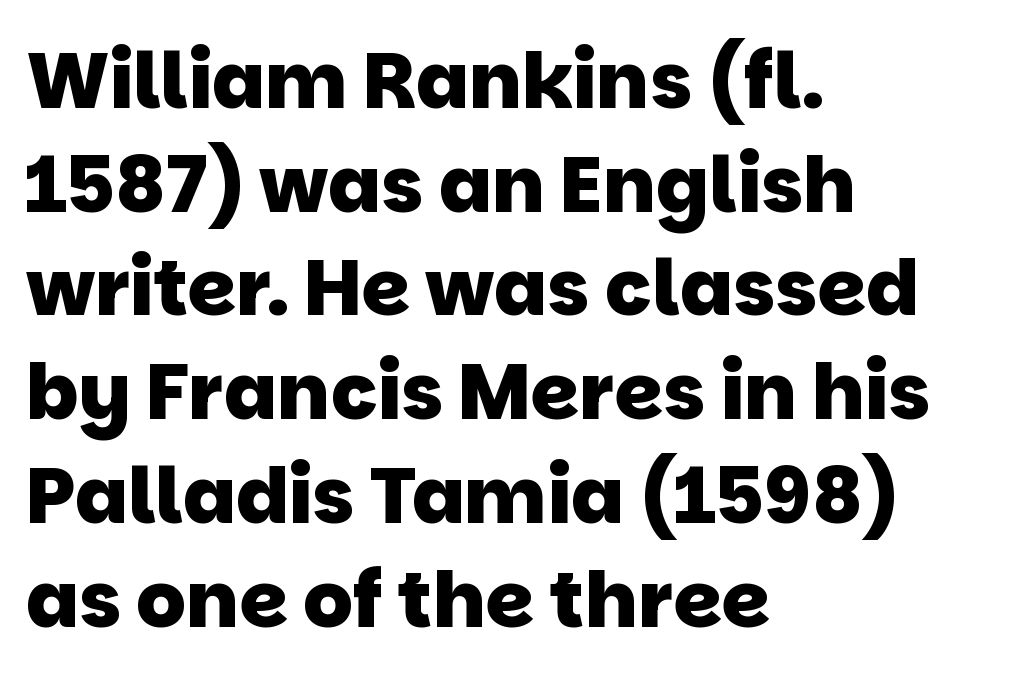
Q: Is the text bold? A: Yes.
Q: Is the typeface a serif or a sans-serif typeface? A: Sans-serif.
Q: Is the text underlined? A: No.
Q: How is the paragraph aligned? A: Left-aligned.
Q: Is the spacing between letters normal or unusually wide? A: Normal.
Q: Is the spacing between lines tight, normal or loose? A: Normal.
Q: Width (condensed, normal, or wide)? A: Normal.
Q: Stroke contrast? A: Low.
Q: x-height? A: Large.
Q: Monospaced? A: No.
